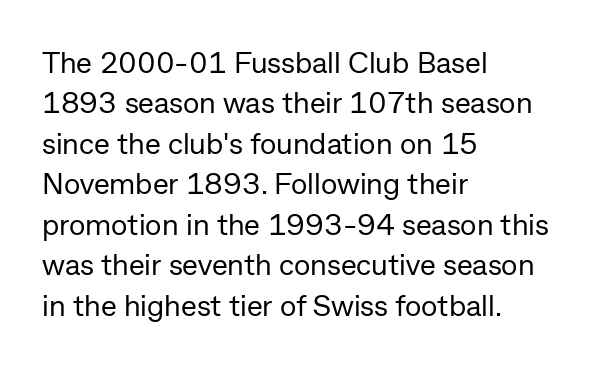
The image shows 30 px regular-weight sans-serif type, upright; set left-aligned, normal line spacing (1.35x), normal letter spacing, not underlined; low stroke contrast and a medium x-height.
